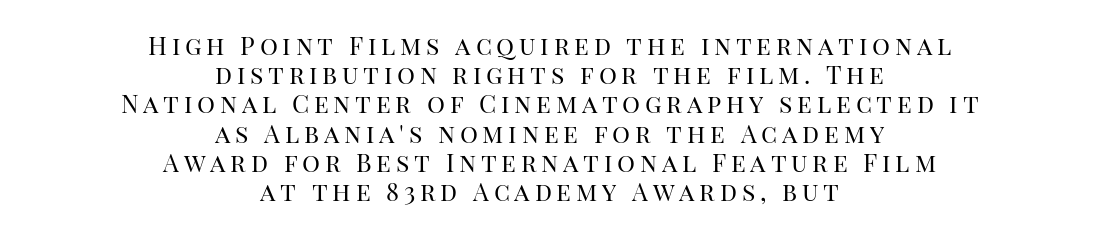
{"italic": "no", "bold": "no", "underline": "no", "align": "center", "line_spacing_ratio": 1.17, "glyph_px": 25}
